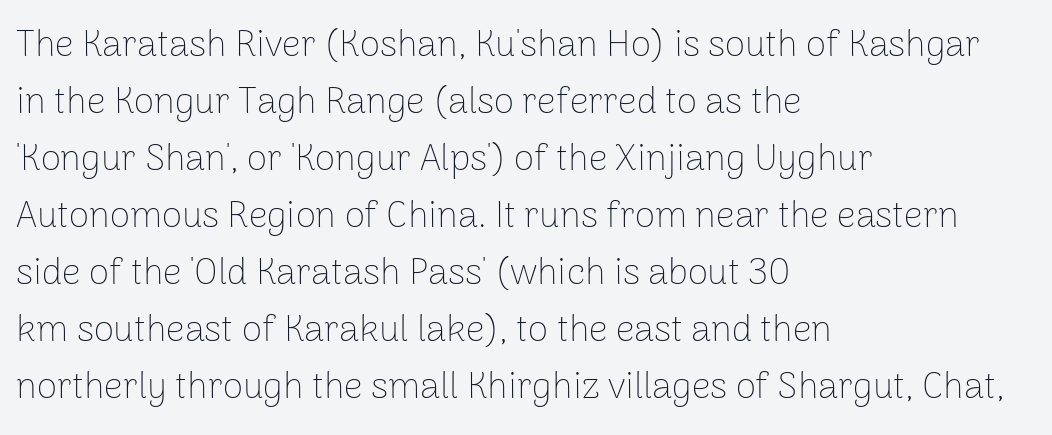
Q: Is the text bold? A: No.
Q: Is the text italic (slanted)? A: No, it is upright.
Q: Is the typeface a serif or a sans-serif typeface? A: Sans-serif.
Q: Is the text underlined? A: No.
Q: How is the paragraph aligned? A: Left-aligned.
Q: Is the spacing between letters normal or unusually wide? A: Normal.
Q: Is the spacing between lines tight, normal or loose? A: Normal.
Q: Width (condensed, normal, or wide)? A: Normal.
Q: Stroke contrast? A: Low.
Q: x-height? A: Medium.
Q: Monospaced? A: No.
